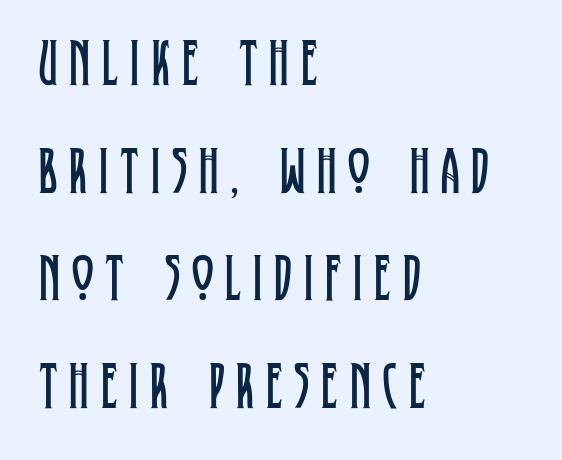
The image shows 66 px regular-weight, condensed serif type, upright; set left-aligned, normal line spacing (1.63x), not underlined; low stroke contrast and a large x-height.
